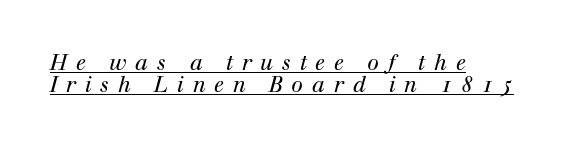
The image shows 21 px text type, italic (leaning right); set left-aligned, tight line spacing (1.03x), unusually wide letter spacing (+0.42 em), underlined.
